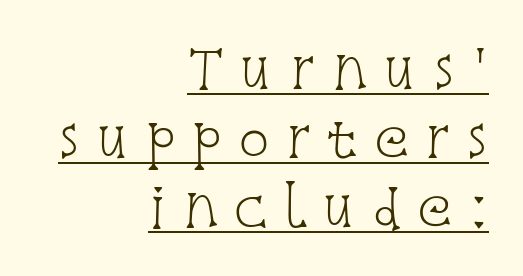
{"serif": "yes", "italic": "no", "bold": "no", "weight": "light", "width": "condensed", "stroke_contrast": "low", "x_height": "large", "monospaced": "no", "underline": "yes", "align": "right", "line_spacing": "normal", "line_spacing_ratio": 1.33, "letter_spacing": "wide", "letter_spacing_em": 0.31, "glyph_px": 52}
